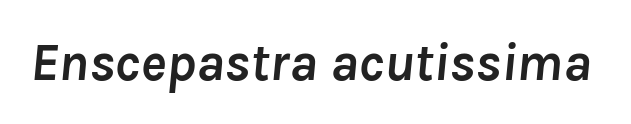
Italic: yes, the glyphs are oblique. Plain, unruled lines of type. Looks like regular typesetting: each glyph gets only the width it needs. Every letter is thick-stroked: bold, no question. Characters follow at the spacing the type designer built in.
